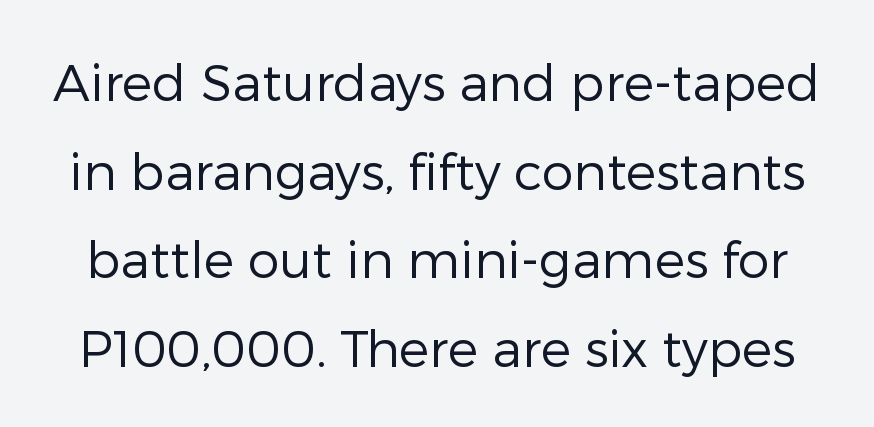
The image shows 51 px regular-weight sans-serif type, upright; set line spacing 1.74x, normal letter spacing, not underlined; low stroke contrast and a medium x-height.
